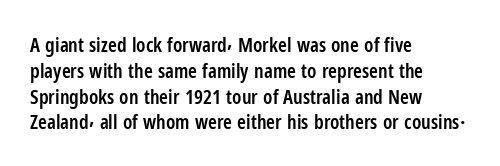
The image shows 20 px text type, upright; set left-aligned, normal line spacing (1.29x), normal letter spacing, not underlined.
